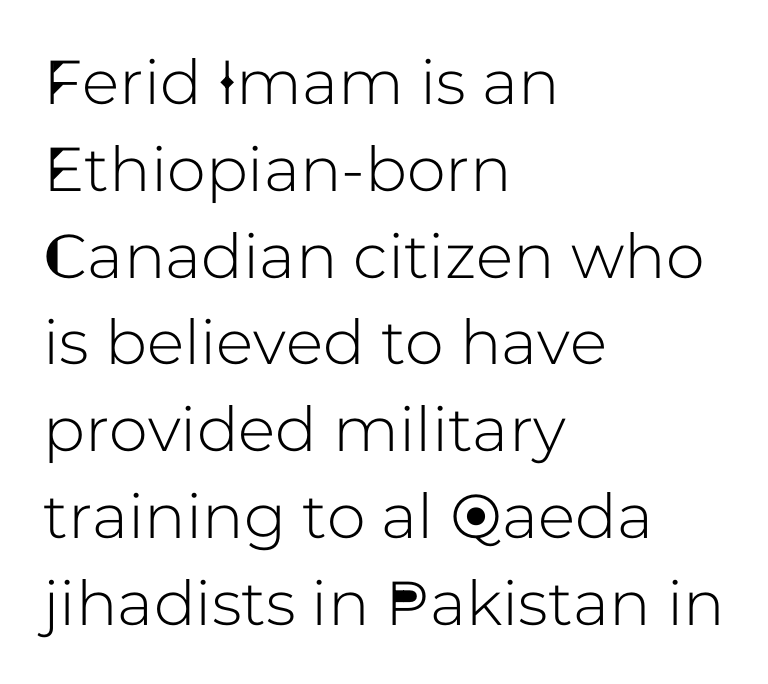
The leading is moderate, giving the passage an even texture. The letters advance in unequal steps, a hallmark of proportional type. Which margin do the lines hug? The left one — the right edge is uneven. Stroke terminals: plain, sans-serif. Descenders are the only things crossing below the line.
